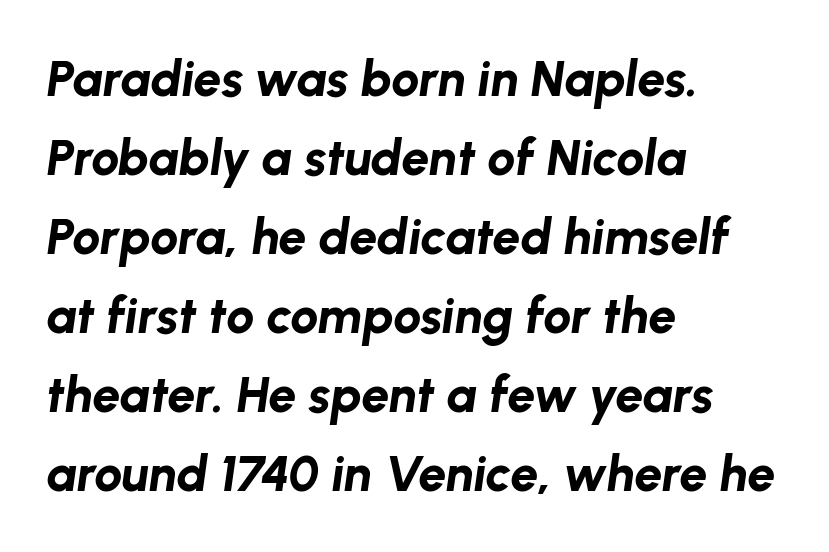
{"italic": "yes", "lean": "right", "slant_degrees": 8, "bold": "yes", "weight": "bold", "width": "normal", "stroke_contrast": "low", "x_height": "medium", "monospaced": "no", "underline": "no", "align": "left", "line_spacing": "normal", "line_spacing_ratio": 1.58, "letter_spacing": "normal", "letter_spacing_em": 0.0, "glyph_px": 50}
